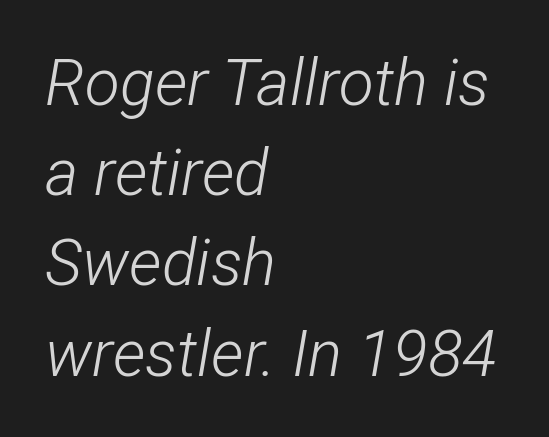
Q: Is the text bold? A: No.
Q: Is the text italic (slanted)? A: Yes, it leans right by about 12 degrees.
Q: Is the text underlined? A: No.
Q: How is the paragraph aligned? A: Left-aligned.
Q: Is the spacing between letters normal or unusually wide? A: Normal.
Q: Is the spacing between lines tight, normal or loose? A: Normal.
Q: Width (condensed, normal, or wide)? A: Condensed.
Q: Stroke contrast? A: Low.
Q: x-height? A: Medium.
Q: Monospaced? A: No.
